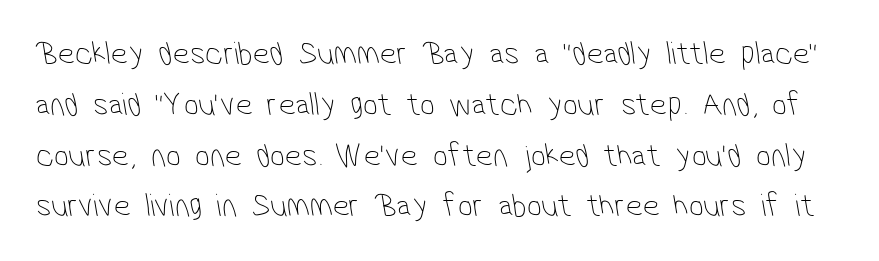
Q: Is the text bold? A: No.
Q: Is the typeface a serif or a sans-serif typeface? A: Sans-serif.
Q: Is the text underlined? A: No.
Q: Is the spacing between letters normal or unusually wide? A: Normal.
Q: Is the spacing between lines tight, normal or loose? A: Normal.
Q: Width (condensed, normal, or wide)? A: Condensed.
Q: Stroke contrast? A: Low.
Q: x-height? A: Medium.
Q: Monospaced? A: No.
